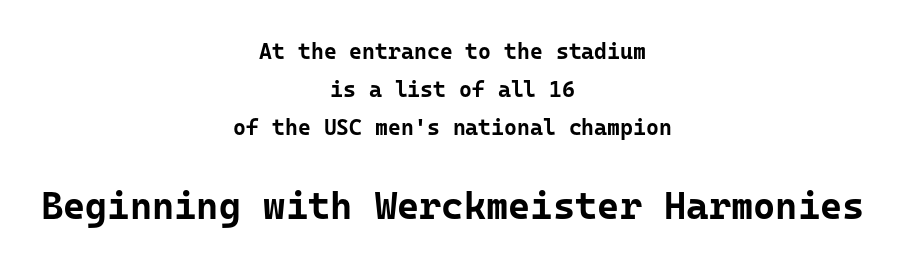
There is no visible air inserted between adjacent glyphs. Underlining? Definitely not there. Monospaced: the letters line up in strict vertical columns. A roman cut, with each character standing at attention. The following chunk of copy outweighs the initial chunk in type size. The lines in this sample share a center point and differ in where they start and stop.
